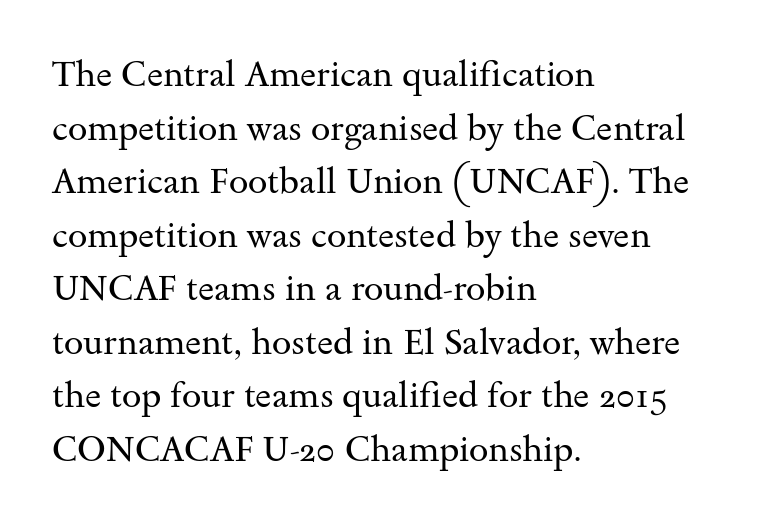
Spacing between characters is what you'd get straight out of the box. Is this a fixed-width face? No — the glyphs have proportional, varying widths. Is the stroke heavy? The answer is a plain regular-or-lighter. One-word summary of the alignment: left. The specimen omits any rule beneath the text block's lines. These lines are composed in type with serifs.
